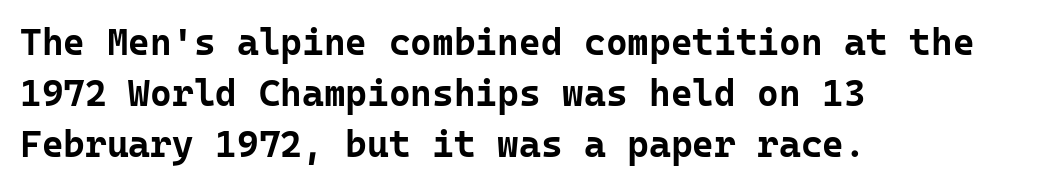
The lettering stays uniformly vertical, giving the passage a roman look. Looks like terminal output: every glyph gets an equal slot. Stroke thickness is high; the sample reads as a true bold. Look at the tracking — it's just the regular setting, nothing added. The type family on display is of the sans-serif kind. This sample keeps an unexceptional amount of space between lines.
